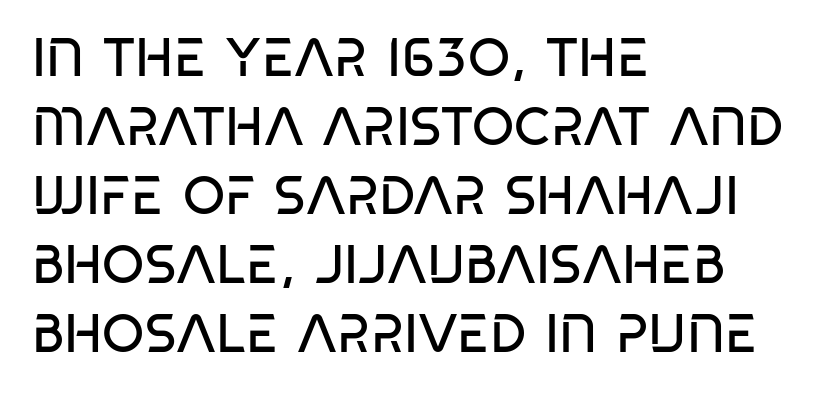
Q: Is the text bold? A: No.
Q: Is the typeface a serif or a sans-serif typeface? A: Sans-serif.
Q: Is the text underlined? A: No.
Q: How is the paragraph aligned? A: Left-aligned.
Q: Is the spacing between letters normal or unusually wide? A: Normal.
Q: Is the spacing between lines tight, normal or loose? A: Normal.
Q: Width (condensed, normal, or wide)? A: Condensed.
Q: Stroke contrast? A: Low.
Q: x-height? A: Large.
Q: Monospaced? A: No.
